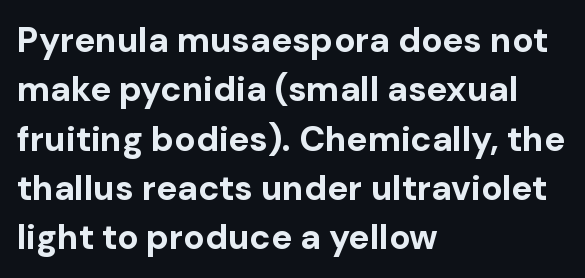
The image shows 35 px bold sans-serif type, upright; set left-aligned, normal line spacing (1.41x), normal letter spacing, not underlined; low stroke contrast and a medium x-height.
